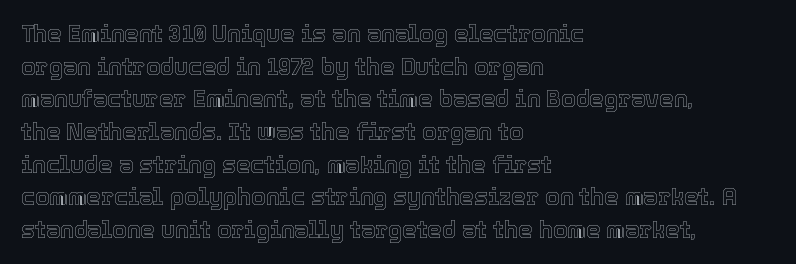
{"italic": "no", "underline": "no", "align": "left", "line_spacing": "normal", "line_spacing_ratio": 1.42, "letter_spacing": "normal", "letter_spacing_em": 0.0, "glyph_px": 23}
